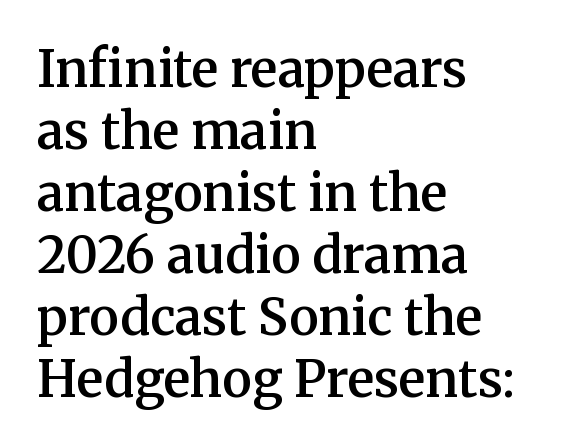
{"serif": "yes", "italic": "no", "bold": "semi", "weight": "semibold", "width": "normal", "stroke_contrast": "medium", "x_height": "medium", "monospaced": "no", "underline": "no", "align": "left", "line_spacing_ratio": 1.24, "letter_spacing": "normal", "letter_spacing_em": 0.0, "glyph_px": 50}
